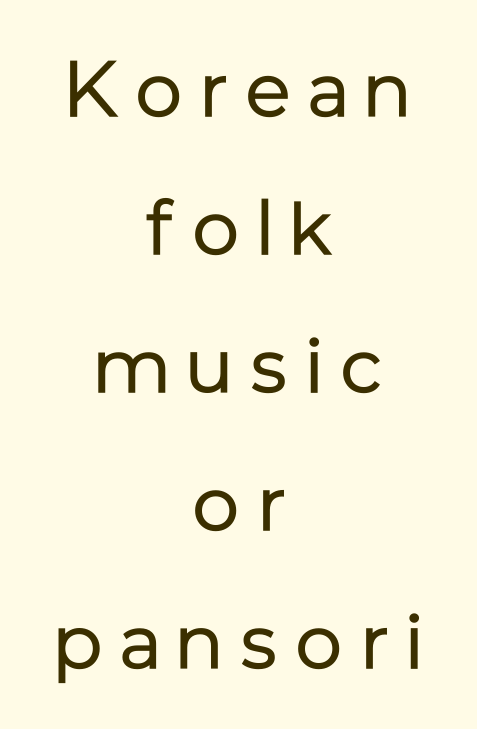
These lines stack symmetrically, like a column narrowing and widening about its center. Quick note: not italic, upright. The glyphs are unaccompanied by any horizontal stroke below them. The gaps between neighbouring characters are conspicuously large. Serifs: no, the terminals of the letterforms are clean. Unbolded letterforms with no extra heft.
